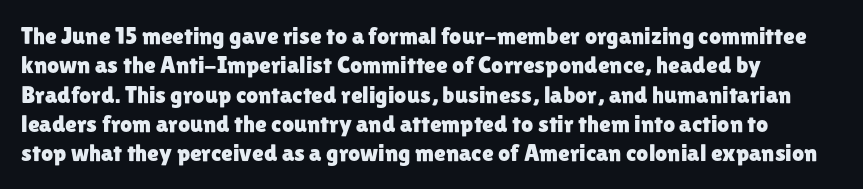
The image shows 24 px text type, upright; set line spacing 1.22x, normal letter spacing, not underlined.
